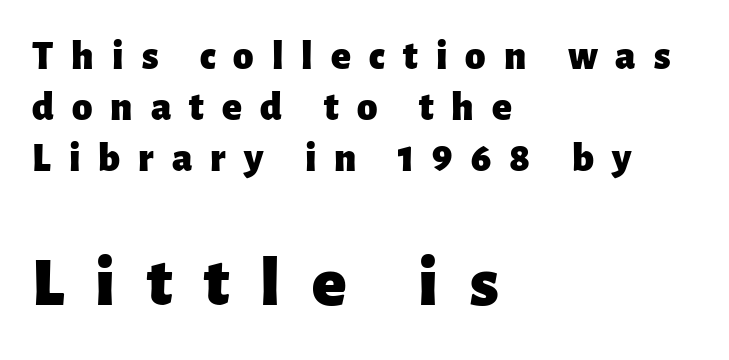
Emphasis by weight is at full strength: bold. The type is letterspaced generously, with wide tracking. The lettering stays uniformly vertical, giving the passage a roman look. The rendering uses natural spacing where letterforms have individual widths.
